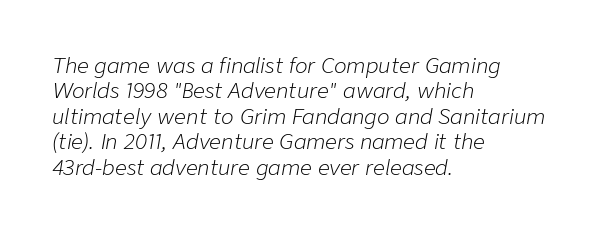
The image shows 21 px text type, italic (leaning right); set left-aligned, line spacing 1.21x, normal letter spacing, not underlined.
